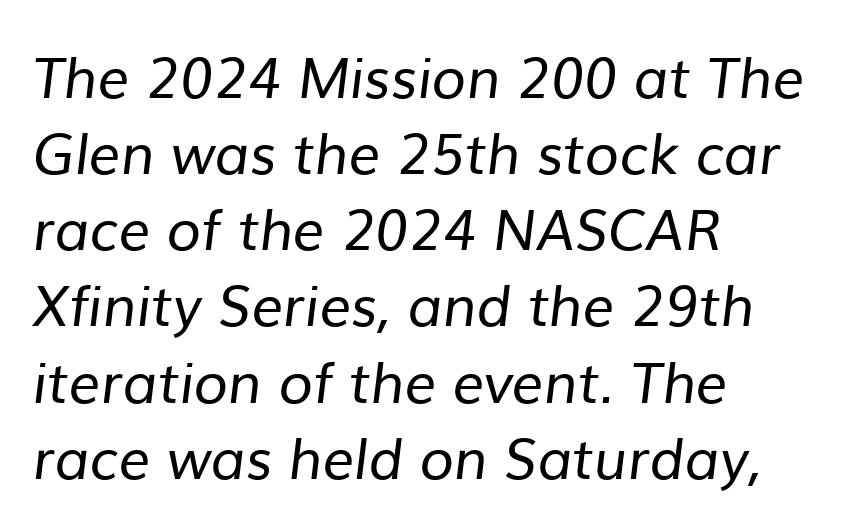
The image shows 56 px regular-weight sans-serif type; set left-aligned, normal line spacing (1.36x), normal letter spacing, not underlined; low stroke contrast and a medium x-height.
